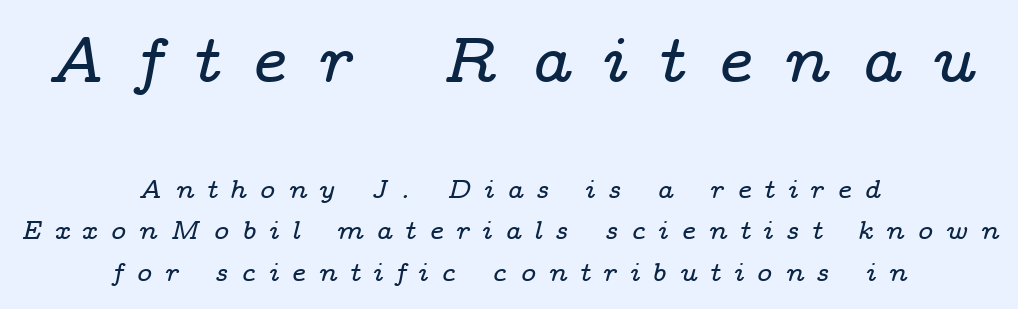
Two sizes are in play, and the larger belongs to the first block. You could not count columns in this text — the font is proportionally spaced. Designer's note — italics engaged. The specimen omits any rule beneath the text block's lines. The face used here is seriffed, in the tradition of book romans. Students, note that the glyphs here are deliberately spaced far apart.
